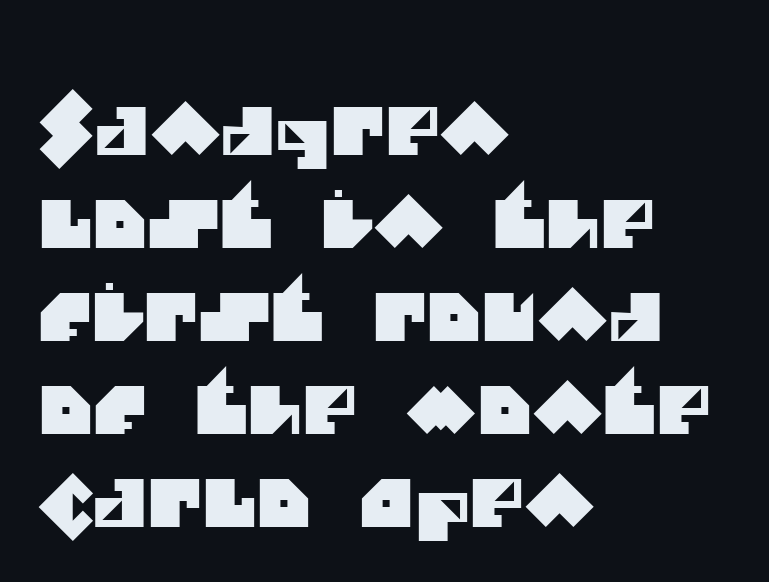
Nope, no serifs anywhere on these letters. Quick note: underline off. Think of a printed novel: that variable character pitch is what you see here. The letterforms sit shoulder to shoulder at normal distance.
